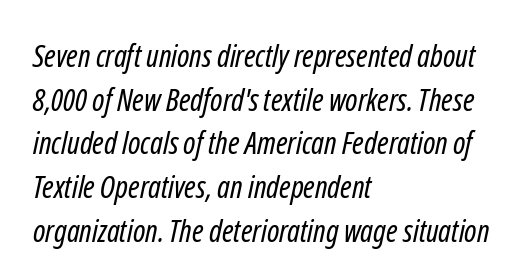
The tracking reads as untouched default to a designer's eye. Horizontally, the lines are justified to the leading edge only. The cut favours lightness, reaching ordinary text weight at its darkest. What's the leading like? Ordinary, nothing unusual. Note: no serifs on the glyphs. The strip under each line holds only bare page.
